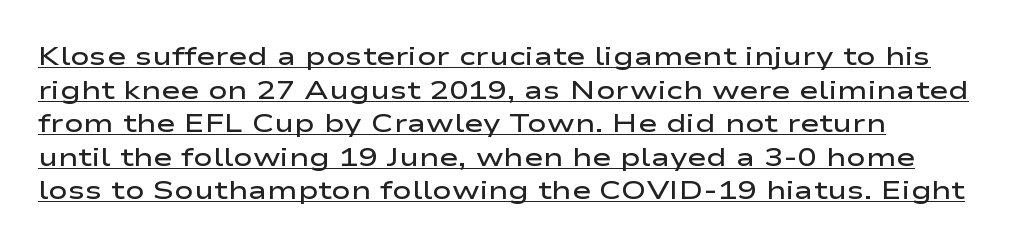
The horizontal fit of the characters is conventional and even. Semibold letterforms, between regular and bold. Unlike italic type, these characters show no tilt at all. The vertical gap from one line to the next is medium. The glyphs are accompanied by a horizontal stroke just below them.
